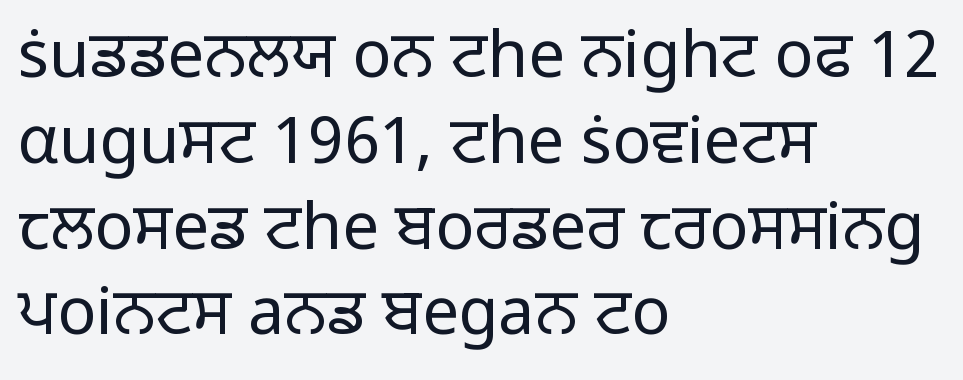
Regular leading. Quick note: not italic, upright. Here the glyphs are tracked normally, forming tight word shapes. Unlike a traditional serif, this face leaves its strokes unadorned. Compared with a typical body face, this is equally light or lighter still. The typesetter chose a ragged-right arrangement here.
